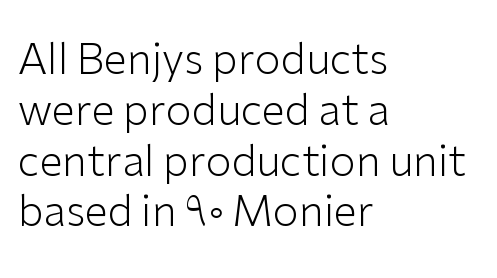
Short note: letters normally spaced. Font category for this specimen: sans-serif. This sample uses an upright cut, with every glyph sitting square on the baseline. Looks like regular typesetting: each glyph gets only the width it needs. Layout note: lines flush left.
